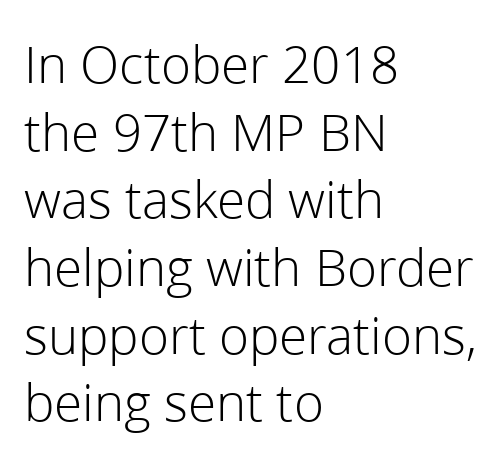
Q: Is the text bold? A: No.
Q: Is the text italic (slanted)? A: No, it is upright.
Q: Is the typeface a serif or a sans-serif typeface? A: Sans-serif.
Q: Is the text underlined? A: No.
Q: How is the paragraph aligned? A: Left-aligned.
Q: Is the spacing between letters normal or unusually wide? A: Normal.
Q: Width (condensed, normal, or wide)? A: Normal.
Q: Stroke contrast? A: Low.
Q: x-height? A: Medium.
Q: Monospaced? A: No.
